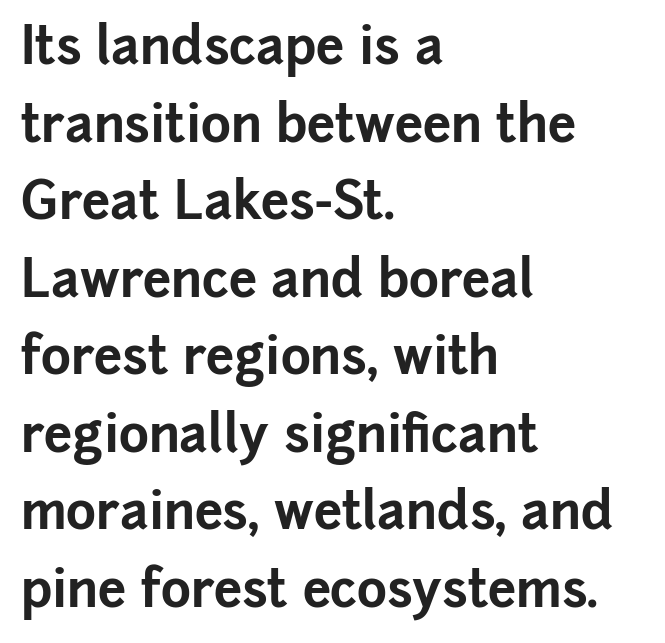
The image shows 51 px bold sans-serif type, upright; set left-aligned, normal line spacing (1.52x), normal letter spacing, not underlined; low stroke contrast and a medium x-height.
